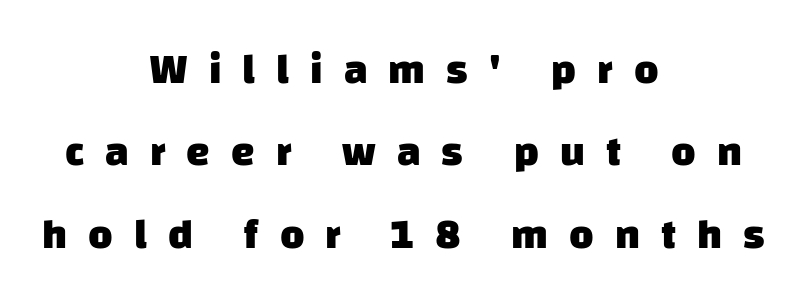
{"serif": "no", "bold": "yes", "weight": "heavy", "width": "normal", "stroke_contrast": "low", "x_height": "large", "monospaced": "no", "underline": "no", "align": "center", "line_spacing": "loose", "line_spacing_ratio": 1.96, "letter_spacing": "wide", "letter_spacing_em": 0.5, "glyph_px": 42}
